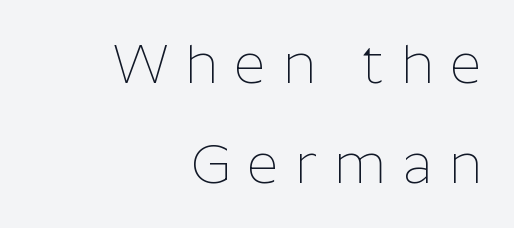
The image shows 55 px thin sans-serif type, upright; set right-aligned, line spacing 1.81x, unusually wide letter spacing (+0.3 em), not underlined; low stroke contrast and a medium x-height.
